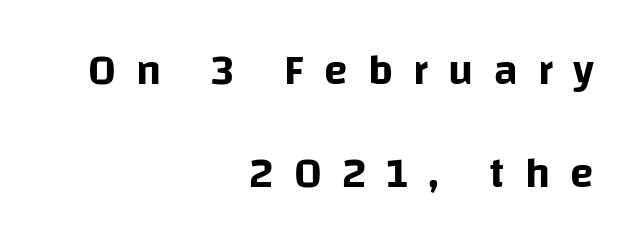
{"serif": "no", "italic": "no", "width": "normal", "stroke_contrast": "low", "x_height": "large", "monospaced": "no", "underline": "no", "align": "right", "line_spacing": "loose", "line_spacing_ratio": 2.39, "letter_spacing": "wide", "letter_spacing_em": 0.47, "glyph_px": 43}
